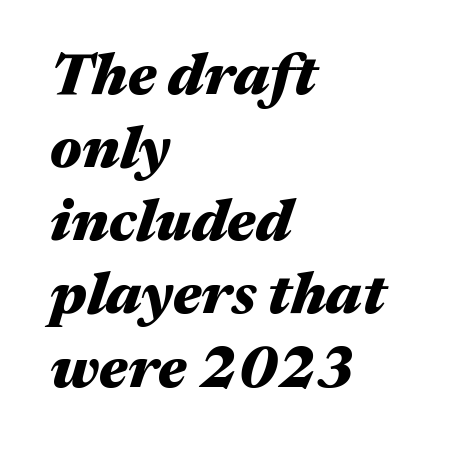
{"italic": "yes", "lean": "right", "slant_degrees": 17, "bold": "yes", "weight": "heavy", "width": "wide", "stroke_contrast": "medium", "x_height": "medium", "monospaced": "no", "underline": "no", "align": "left", "line_spacing_ratio": 1.24, "letter_spacing": "normal", "letter_spacing_em": 0.0, "glyph_px": 59}
